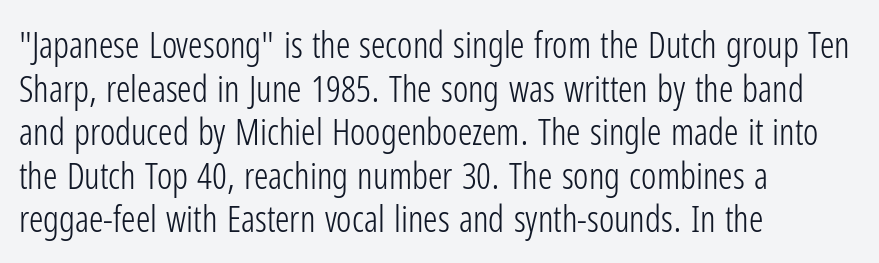
Q: Is the text bold? A: No.
Q: Is the text italic (slanted)? A: No, it is upright.
Q: Is the typeface a serif or a sans-serif typeface? A: Sans-serif.
Q: Is the text underlined? A: No.
Q: How is the paragraph aligned? A: Left-aligned.
Q: Is the spacing between letters normal or unusually wide? A: Normal.
Q: Width (condensed, normal, or wide)? A: Condensed.
Q: Stroke contrast? A: Low.
Q: x-height? A: Medium.
Q: Monospaced? A: No.
